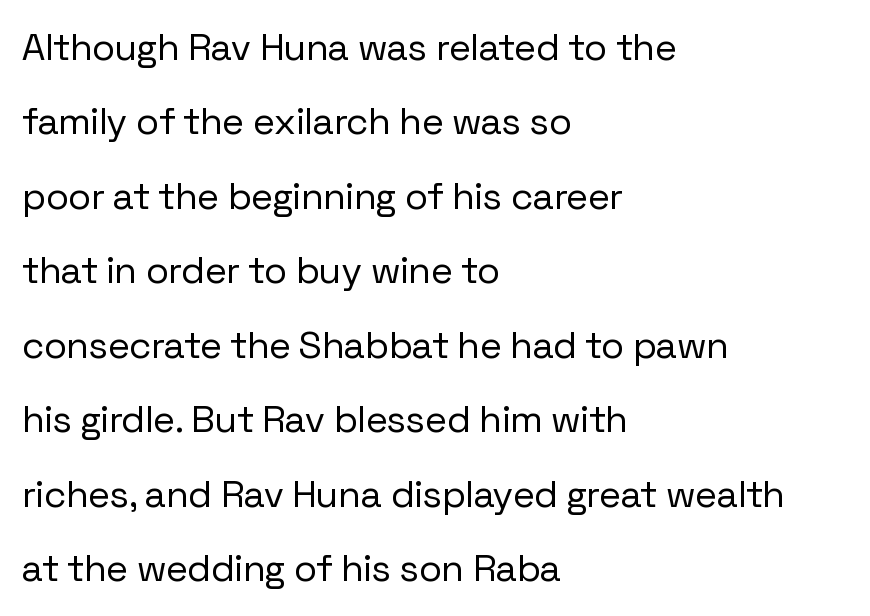
The image shows 38 px regular-weight sans-serif type, upright; set left-aligned, loose line spacing (1.96x), normal letter spacing, not underlined; low stroke contrast and a medium x-height.
